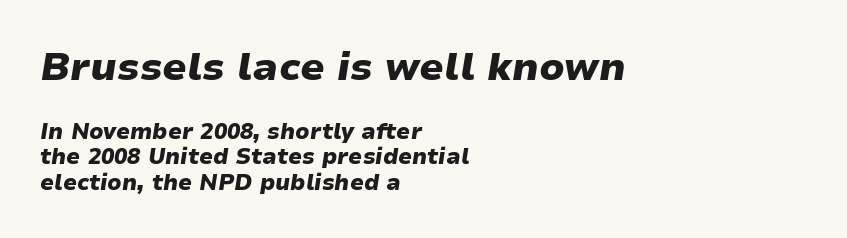
{"italic": "yes", "lean": "right", "slant_degrees": 9, "bold": "yes", "weight": "heavy", "width": "wide", "stroke_contrast": "low", "x_height": "medium", "monospaced": "no", "underline": "no", "align": "left", "line_spacing": "tight", "line_spacing_ratio": 1.15, "letter_spacing": "normal", "letter_spacing_em": 0.0, "larger_block": "first", "size_ratio": 1.77, "glyph_px": 39}
